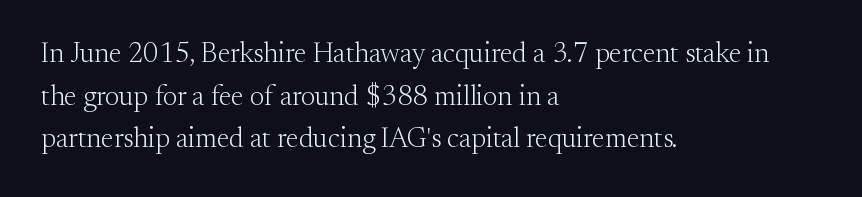
Q: Is the text bold? A: No.
Q: Is the text italic (slanted)? A: No, it is upright.
Q: Is the typeface a serif or a sans-serif typeface? A: Serif.
Q: Is the text underlined? A: No.
Q: How is the paragraph aligned? A: Left-aligned.
Q: Is the spacing between letters normal or unusually wide? A: Normal.
Q: Is the spacing between lines tight, normal or loose? A: Normal.
Q: Width (condensed, normal, or wide)? A: Normal.
Q: Stroke contrast? A: Medium.
Q: x-height? A: Small.
Q: Monospaced? A: No.
